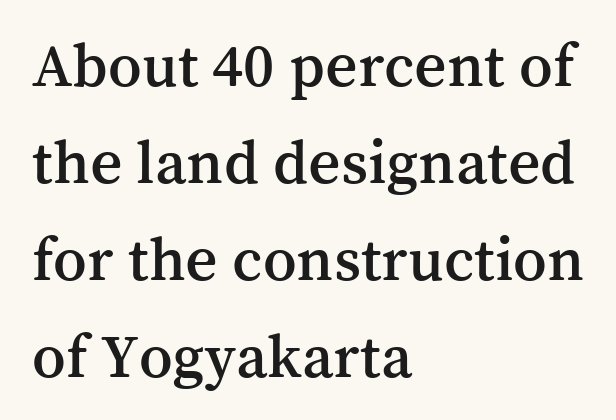
{"serif": "yes", "italic": "no", "width": "normal", "stroke_contrast": "medium", "x_height": "medium", "monospaced": "no", "underline": "no", "align": "left", "line_spacing": "normal", "line_spacing_ratio": 1.54, "letter_spacing": "normal", "letter_spacing_em": 0.0, "glyph_px": 63}
